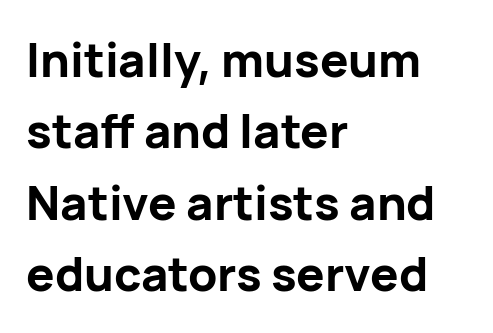
Q: Is the text bold? A: Yes.
Q: Is the text italic (slanted)? A: No, it is upright.
Q: Is the typeface a serif or a sans-serif typeface? A: Sans-serif.
Q: Is the text underlined? A: No.
Q: How is the paragraph aligned? A: Left-aligned.
Q: Is the spacing between letters normal or unusually wide? A: Normal.
Q: Is the spacing between lines tight, normal or loose? A: Normal.
Q: Width (condensed, normal, or wide)? A: Normal.
Q: Stroke contrast? A: Low.
Q: x-height? A: Medium.
Q: Monospaced? A: No.
